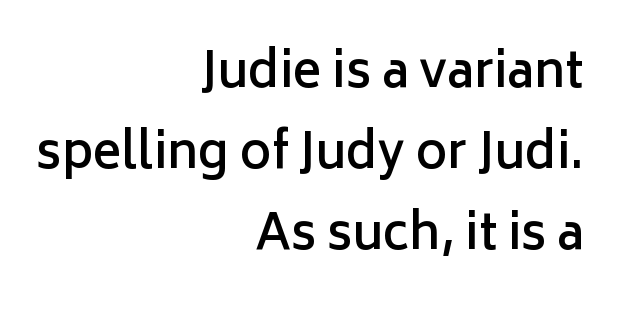
Look at the tracking — it's just the regular setting, nothing added. Look at the bottom of the vertical strokes: they stop flat, with no serifs. Each letter keeps its own natural width here, so spacing adapts to shape. A roman cut, with each character standing at attention. In terms of leading, this rendering sits right in the middle.
